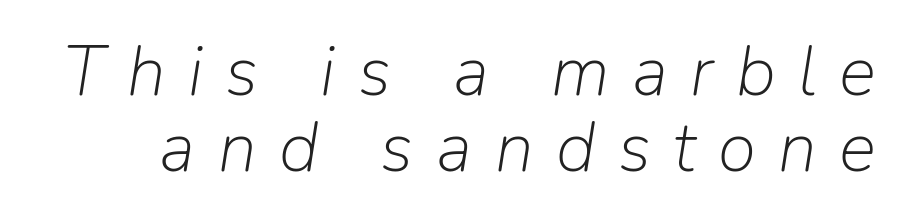
Varying glyph widths throughout — classic text-font behaviour. These lines were composed using italics. Short note: letters widely spaced. Rule under the text: the space is simply empty.
